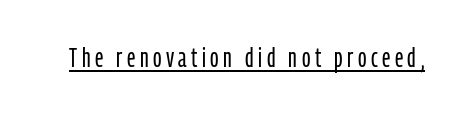
Ink coverage per letter is moderate at most. The rendering uses natural spacing where letterforms have individual widths. A typographer would call this underscored text. Upright lettering throughout.
